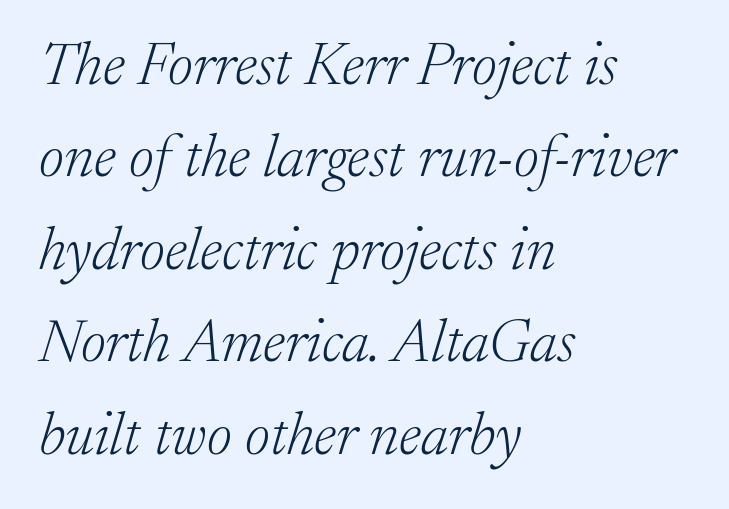
Teacher's note: observe the even left margin — that is flush-left alignment. Successive baselines arrive at the customary interval. These lines are rendered in a variable-pitch font. The passage shown is typeset with a serif family. In terms of posture, this sample is oblique. Beneath every word, the page is bare.
